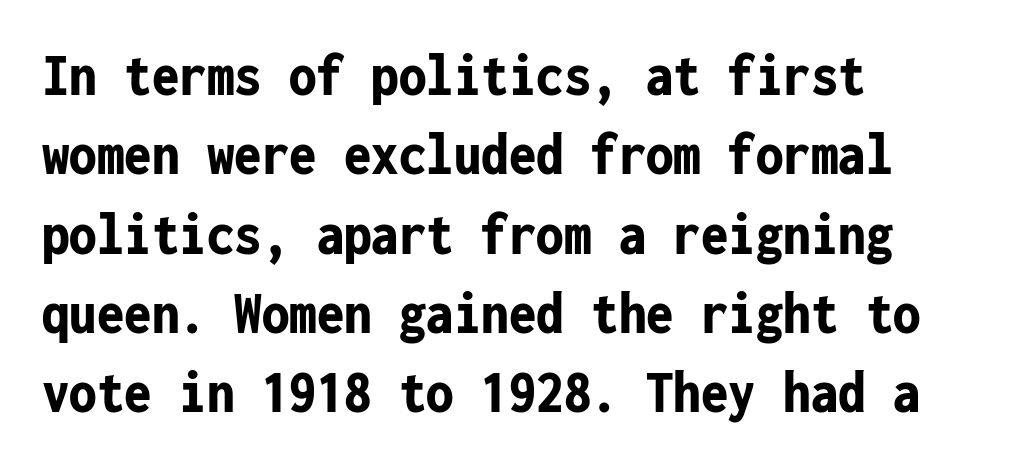
Look at the stroke-to-counter ratio: heavy, a bold. Posture: vertical. Regarding serifs, this sample does without them. The lines are quadded left. The space directly below the letters is spotless.
